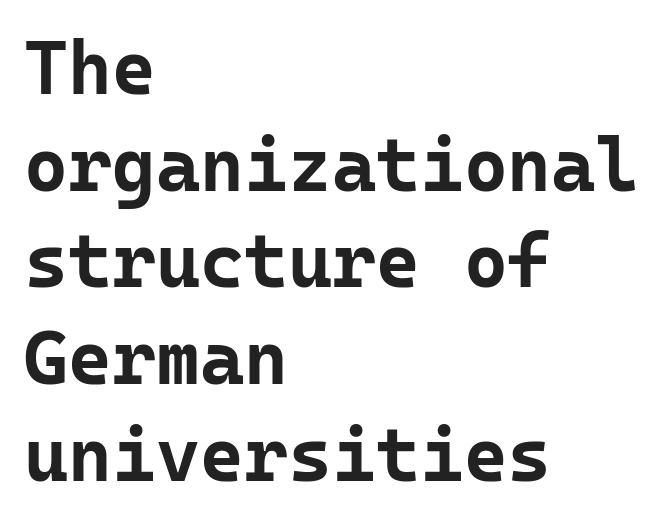
Q: Is the text bold? A: Yes.
Q: Is the text italic (slanted)? A: No, it is upright.
Q: Is the typeface a serif or a sans-serif typeface? A: Sans-serif.
Q: Is the text underlined? A: No.
Q: How is the paragraph aligned? A: Left-aligned.
Q: Is the spacing between letters normal or unusually wide? A: Normal.
Q: Is the spacing between lines tight, normal or loose? A: Normal.
Q: Width (condensed, normal, or wide)? A: Normal.
Q: Stroke contrast? A: Low.
Q: x-height? A: Medium.
Q: Monospaced? A: Yes.
